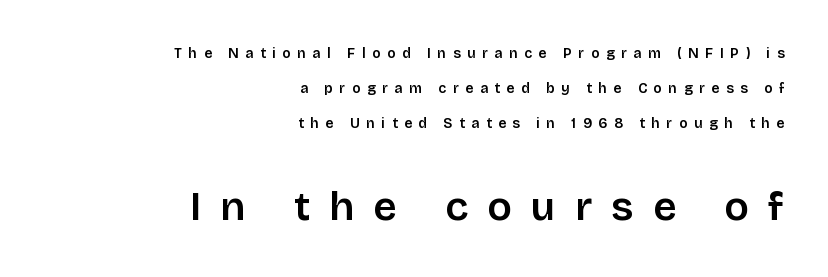
Q: Is the text italic (slanted)? A: No, it is upright.
Q: Is the typeface a serif or a sans-serif typeface? A: Sans-serif.
Q: Is the text underlined? A: No.
Q: How is the paragraph aligned? A: Right-aligned.
Q: Is the spacing between letters normal or unusually wide? A: Unusually wide.
Q: Is the spacing between lines tight, normal or loose? A: Loose.
Q: Which block of text is set in a larger size, the first (top) or the second (bottom)? A: The second (bottom) one.
Q: Width (condensed, normal, or wide)? A: Normal.
Q: Stroke contrast? A: Low.
Q: x-height? A: Large.
Q: Monospaced? A: No.
